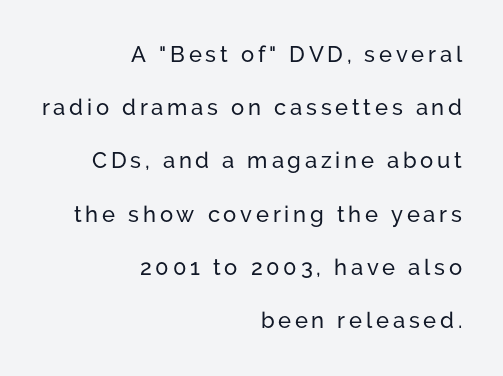
The image shows 22 px text type, upright; set right-aligned, loose line spacing (2.42x), not underlined.
